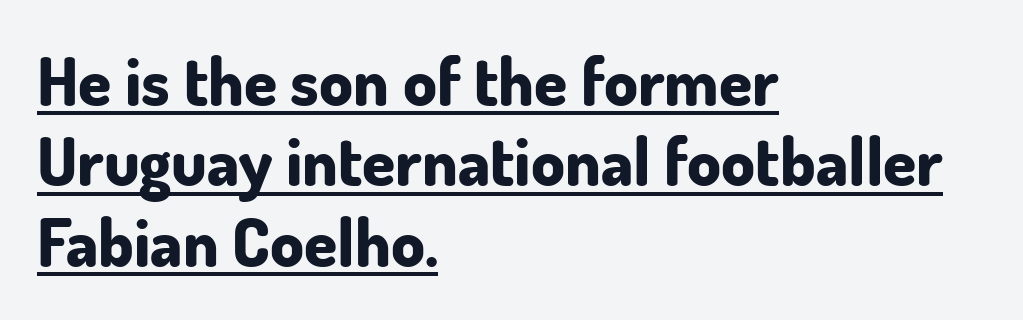
{"serif": "no", "italic": "no", "bold": "yes", "weight": "bold", "width": "normal", "stroke_contrast": "low", "x_height": "small", "monospaced": "no", "underline": "yes", "align": "left", "line_spacing_ratio": 1.2, "letter_spacing": "normal", "letter_spacing_em": 0.0, "glyph_px": 67}
